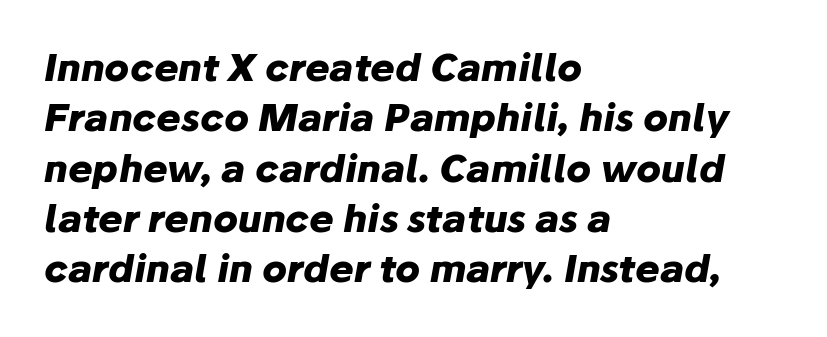
Left-aligned paragraph, ragged on the right. If you drew a line through each stem, it would be angled. The passage shown is typed in a proportional face where columns would drift. This is heavy type, rendered in bold.
